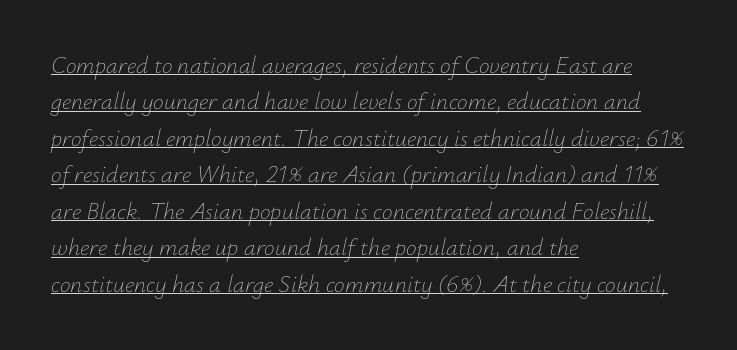
{"italic": "yes", "lean": "right", "slant_degrees": 12, "bold": "no", "underline": "yes", "align": "left", "line_spacing": "normal", "line_spacing_ratio": 1.52, "letter_spacing": "normal", "letter_spacing_em": 0.0, "glyph_px": 24}
